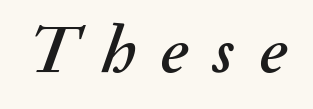
Emphasis-style slanted type is in use. Check under the words: just untouched page. Do the characters align in a grid? No, the font is proportional. Substantial extra tracking has been applied to these lines.
